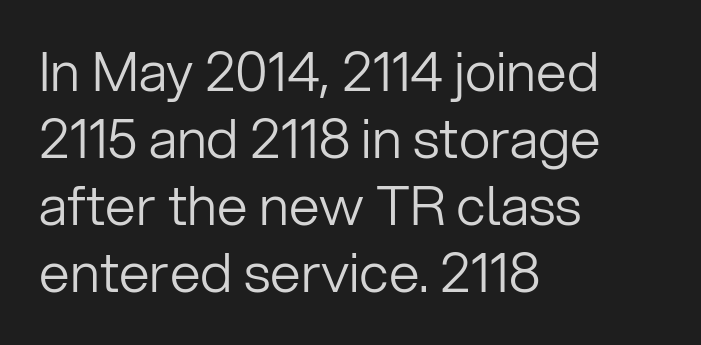
The image shows 55 px light sans-serif type, upright; set left-aligned, line spacing 1.22x, normal letter spacing, not underlined; low stroke contrast and a medium x-height.
